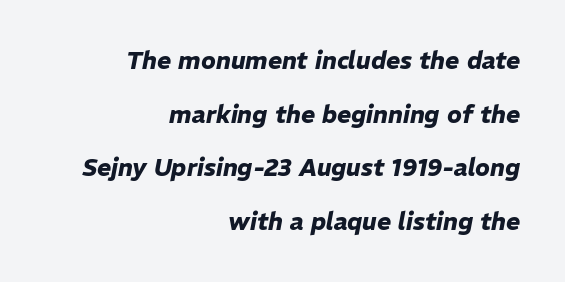
The image shows 24 px bold type, italic (leaning right); set right-aligned, loose line spacing (2.23x), normal letter spacing, not underlined.
